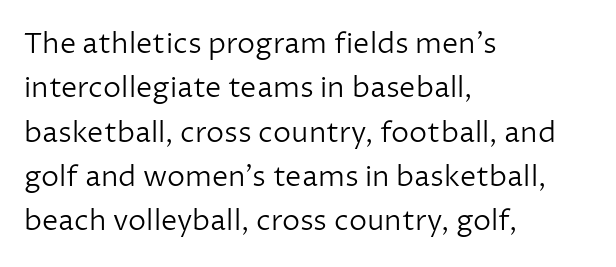
Characters remain perfectly vertical along every line. What kind of face is this? One without serifs — a sans. Short note: letters normally spaced. Nothing heavy about these letters — not bold at all.
